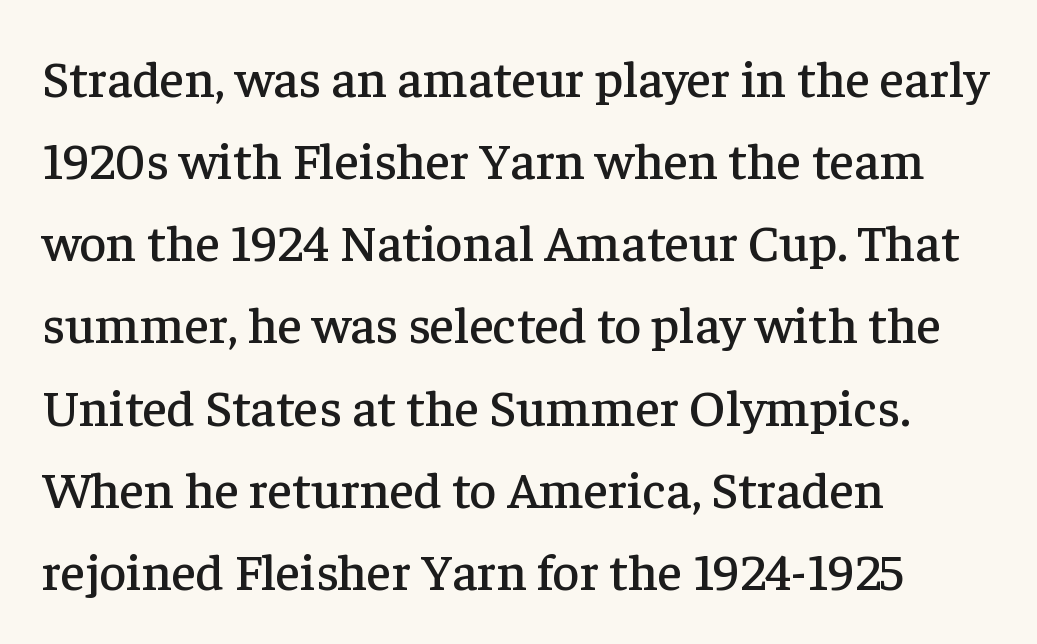
Q: Is the text italic (slanted)? A: No, it is upright.
Q: Is the typeface a serif or a sans-serif typeface? A: Serif.
Q: Is the text underlined? A: No.
Q: How is the paragraph aligned? A: Left-aligned.
Q: Is the spacing between letters normal or unusually wide? A: Normal.
Q: Is the spacing between lines tight, normal or loose? A: Normal.
Q: Width (condensed, normal, or wide)? A: Normal.
Q: Stroke contrast? A: Low.
Q: x-height? A: Medium.
Q: Monospaced? A: No.
